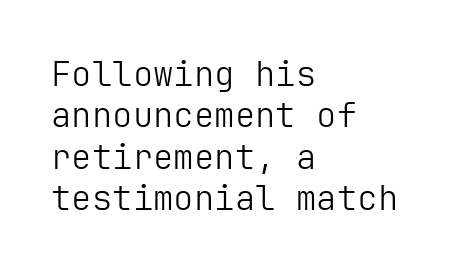
{"serif": "no", "italic": "no", "bold": "no", "weight": "light", "width": "normal", "stroke_contrast": "low", "x_height": "medium", "underline": "no", "align": "left", "line_spacing_ratio": 1.22, "letter_spacing": "normal", "letter_spacing_em": 0.0, "glyph_px": 34}
